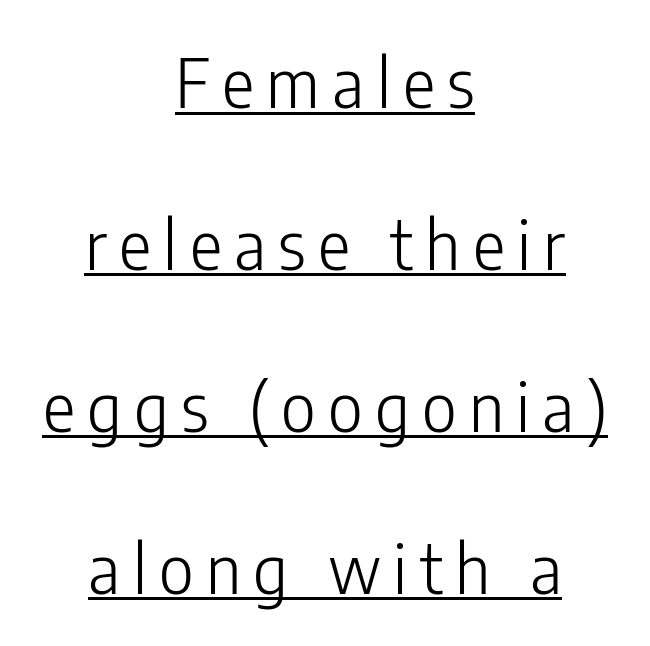
{"serif": "no", "italic": "no", "bold": "no", "weight": "light", "width": "condensed", "stroke_contrast": "low", "x_height": "medium", "monospaced": "no", "underline": "yes", "align": "center", "line_spacing": "loose", "line_spacing_ratio": 2.38, "glyph_px": 68}
